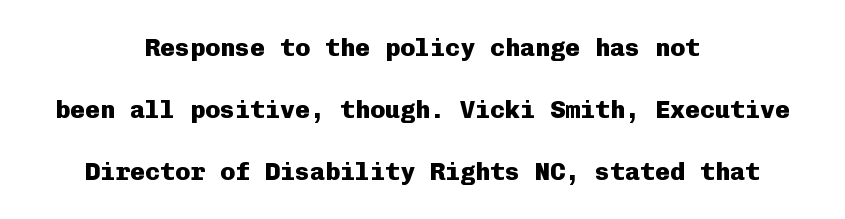
{"italic": "no", "bold": "yes", "underline": "no", "align": "center", "line_spacing": "loose", "line_spacing_ratio": 2.48, "letter_spacing": "normal", "letter_spacing_em": 0.0, "glyph_px": 25}
